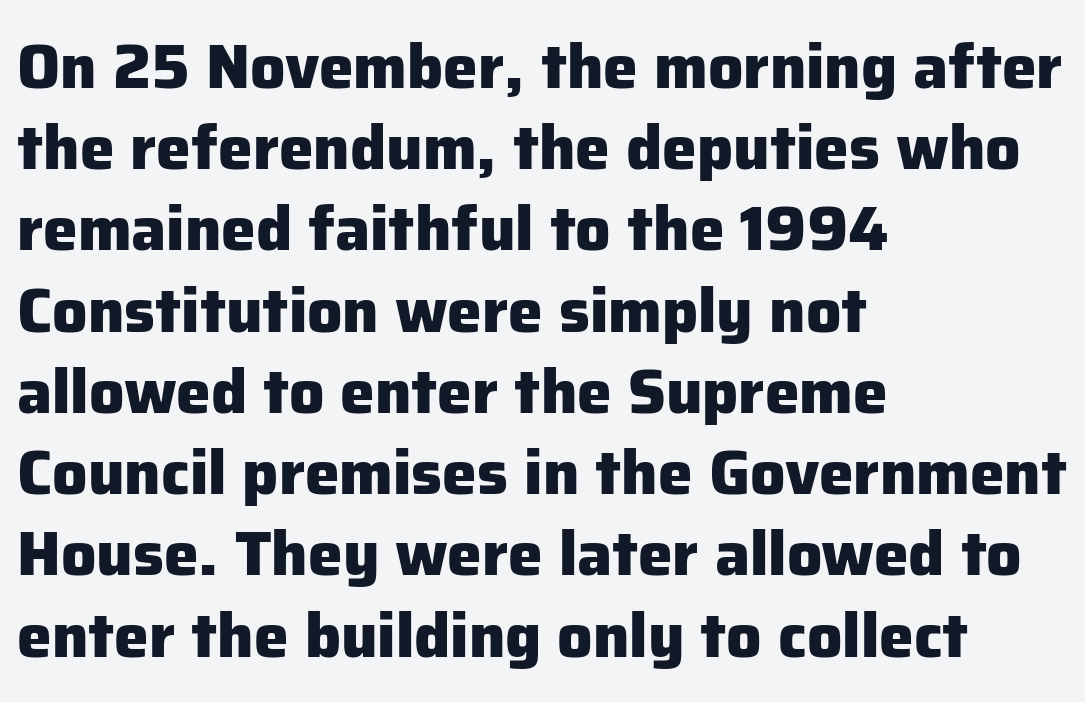
Q: Is the text bold? A: Yes.
Q: Is the text italic (slanted)? A: No, it is upright.
Q: Is the typeface a serif or a sans-serif typeface? A: Sans-serif.
Q: Is the text underlined? A: No.
Q: How is the paragraph aligned? A: Left-aligned.
Q: Is the spacing between letters normal or unusually wide? A: Normal.
Q: Is the spacing between lines tight, normal or loose? A: Normal.
Q: Width (condensed, normal, or wide)? A: Normal.
Q: Stroke contrast? A: Low.
Q: x-height? A: Medium.
Q: Monospaced? A: No.
